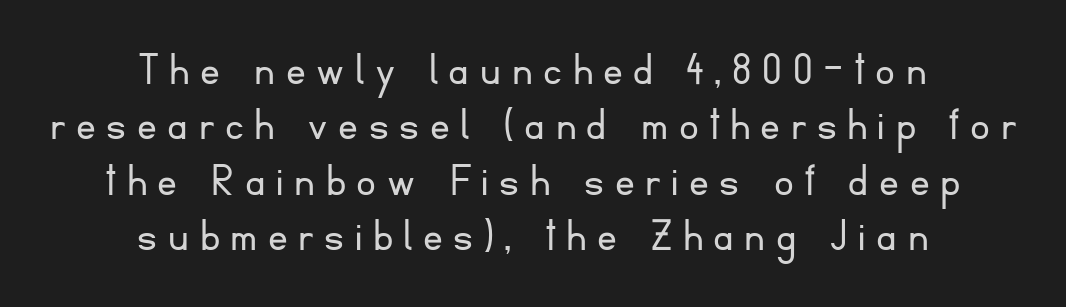
The image shows 49 px light sans-serif type, upright; set centered, tight line spacing (1.13x), unusually wide letter spacing (+0.22 em), not underlined; low stroke contrast and a small x-height.
